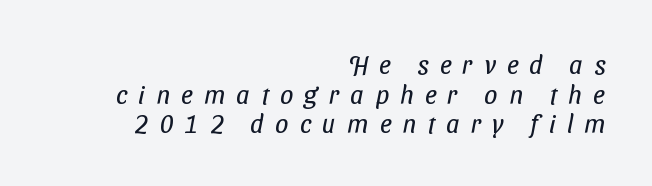
Q: Is the text bold? A: No.
Q: Is the text underlined? A: No.
Q: How is the paragraph aligned? A: Right-aligned.
Q: Is the spacing between letters normal or unusually wide? A: Unusually wide.
Q: Is the spacing between lines tight, normal or loose? A: Tight.
